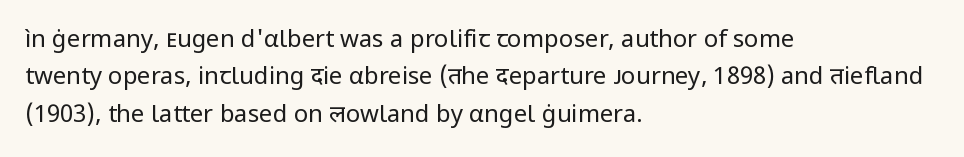
Evenly set lines give the paragraph a standard silhouette. Here the glyphs are tracked normally, forming tight word shapes. Rule under the text: the space is simply empty. Italic? Not at all — the glyphs are vertical. These glyphs show unthickened strokes, regular width or finer.
